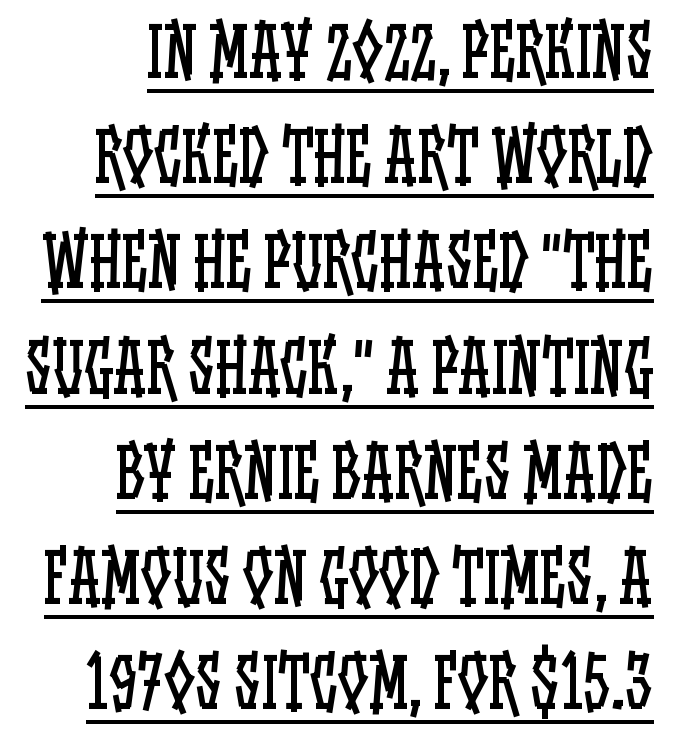
{"italic": "no", "bold": "no", "weight": "regular", "width": "condensed", "stroke_contrast": "low", "x_height": "large", "monospaced": "no", "underline": "yes", "line_spacing": "normal", "line_spacing_ratio": 1.57, "letter_spacing": "normal", "letter_spacing_em": 0.0, "glyph_px": 67}
